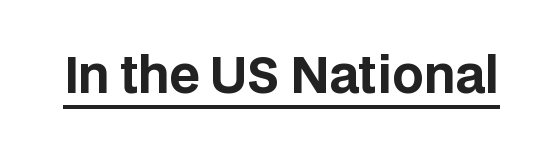
The image shows 49 px bold sans-serif type, upright; set normal letter spacing, underlined; low stroke contrast and a large x-height.
